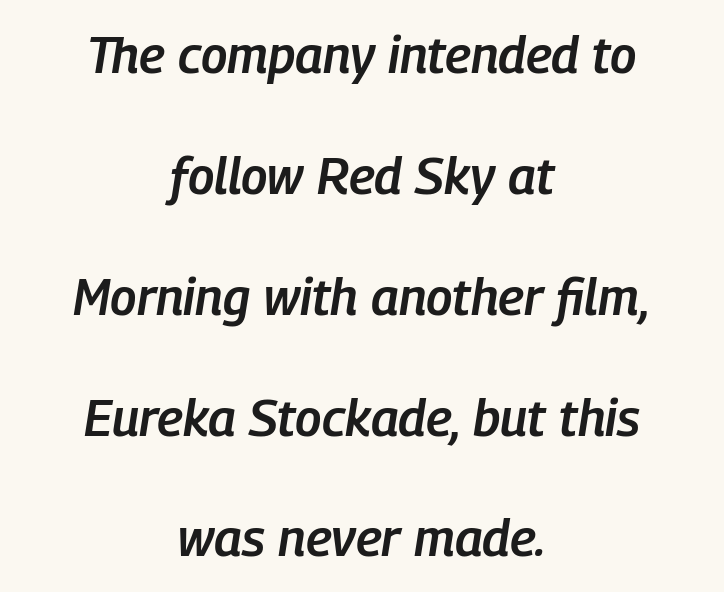
{"italic": "yes", "lean": "right", "slant_degrees": 9, "bold": "semi", "weight": "semibold", "width": "condensed", "stroke_contrast": "low", "x_height": "medium", "monospaced": "no", "underline": "no", "align": "center", "line_spacing": "loose", "line_spacing_ratio": 2.37, "letter_spacing": "normal", "letter_spacing_em": 0.0, "glyph_px": 51}
